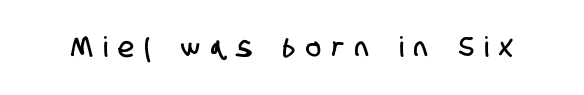
The image shows 28 px condensed sans-serif type; set unusually wide letter spacing (+0.4 em), not underlined; low stroke contrast and a large x-height.
